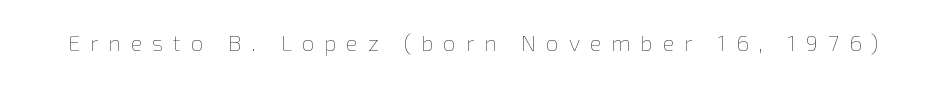
{"italic": "no", "bold": "no", "underline": "no", "letter_spacing": "wide", "letter_spacing_em": 0.45, "glyph_px": 22}
